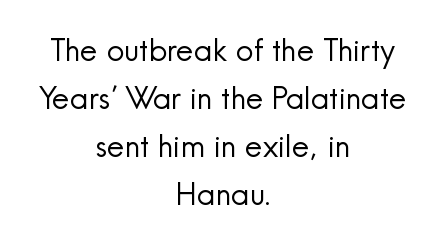
{"serif": "no", "italic": "no", "bold": "no", "weight": "regular", "width": "normal", "x_height": "small", "monospaced": "no", "underline": "no", "align": "center", "line_spacing": "normal", "line_spacing_ratio": 1.55, "letter_spacing": "normal", "letter_spacing_em": 0.0, "glyph_px": 31}
